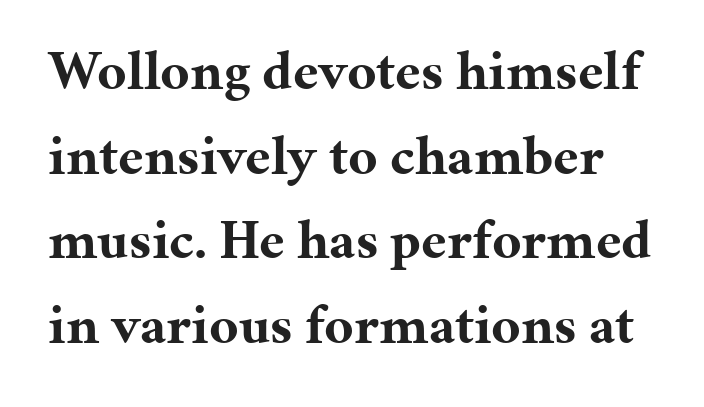
There is no visible air inserted between adjacent glyphs. How heavy is the stroke? Heavy — this is a bold. Is this a fixed-width face? No — the glyphs have proportional, varying widths. The rows are spaced the way most documents space them.
